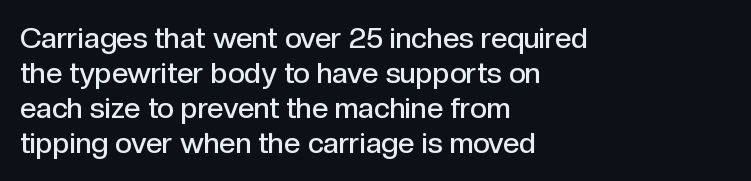
Q: Is the text bold? A: Semi-bold.
Q: Is the text italic (slanted)? A: No, it is upright.
Q: Is the typeface a serif or a sans-serif typeface? A: Sans-serif.
Q: Is the text underlined? A: No.
Q: How is the paragraph aligned? A: Left-aligned.
Q: Is the spacing between letters normal or unusually wide? A: Normal.
Q: Width (condensed, normal, or wide)? A: Normal.
Q: x-height? A: Medium.
Q: Monospaced? A: No.
